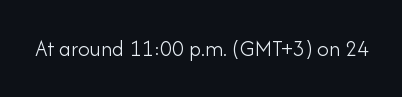
The type is set solid horizontally, with unmodified tracking. Words float on clear page, feet unadorned. A quiet, ordinary-to-light weight characterises the typeface. The type sits square on the baseline with zero lean.
